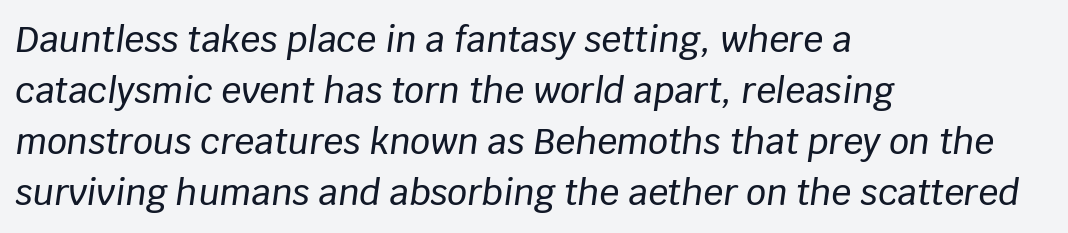
Q: Is the text italic (slanted)? A: Yes, it leans right by about 8 degrees.
Q: Is the text underlined? A: No.
Q: How is the paragraph aligned? A: Left-aligned.
Q: Is the spacing between letters normal or unusually wide? A: Normal.
Q: Is the spacing between lines tight, normal or loose? A: Normal.
Q: Width (condensed, normal, or wide)? A: Normal.
Q: Stroke contrast? A: Low.
Q: x-height? A: Large.
Q: Monospaced? A: No.
